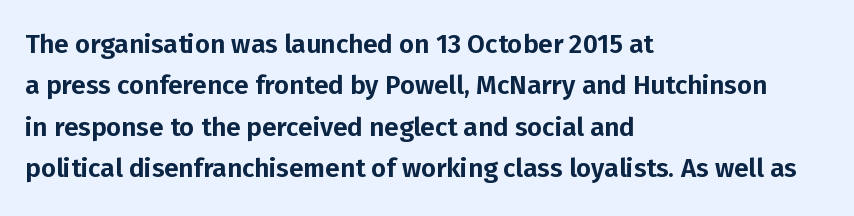
{"italic": "no", "underline": "no", "align": "left", "line_spacing": "normal", "line_spacing_ratio": 1.59, "letter_spacing": "normal", "letter_spacing_em": 0.0, "glyph_px": 26}
